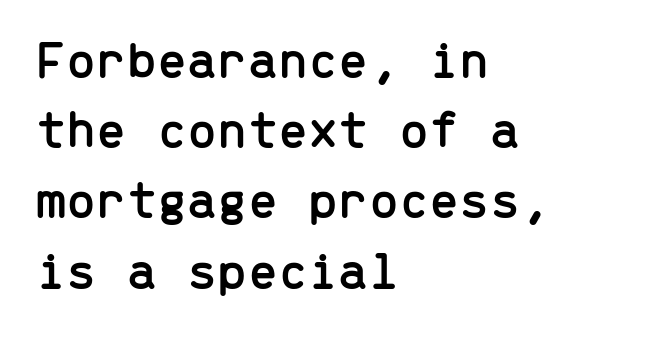
{"serif": "no", "italic": "no", "width": "normal", "stroke_contrast": "low", "x_height": "medium", "monospaced": "yes", "underline": "no", "align": "left", "line_spacing": "normal", "line_spacing_ratio": 1.3, "letter_spacing": "normal", "letter_spacing_em": 0.0, "glyph_px": 54}
